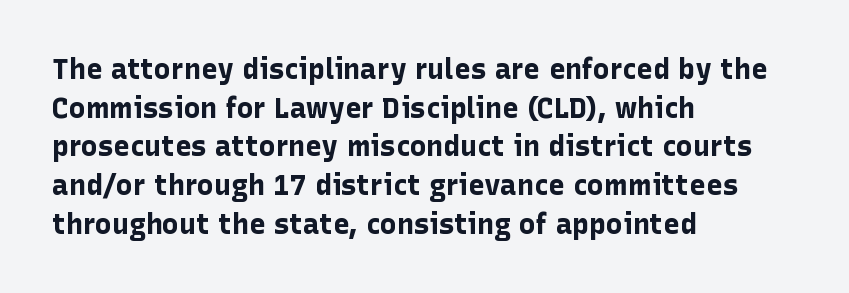
Decoration check: the copy has no underline. The typesetting leans heavy: a genuine bold. Is the block centered? No — it sits flush against the left margin. Horizontal bands of white between lines are of average thickness.
